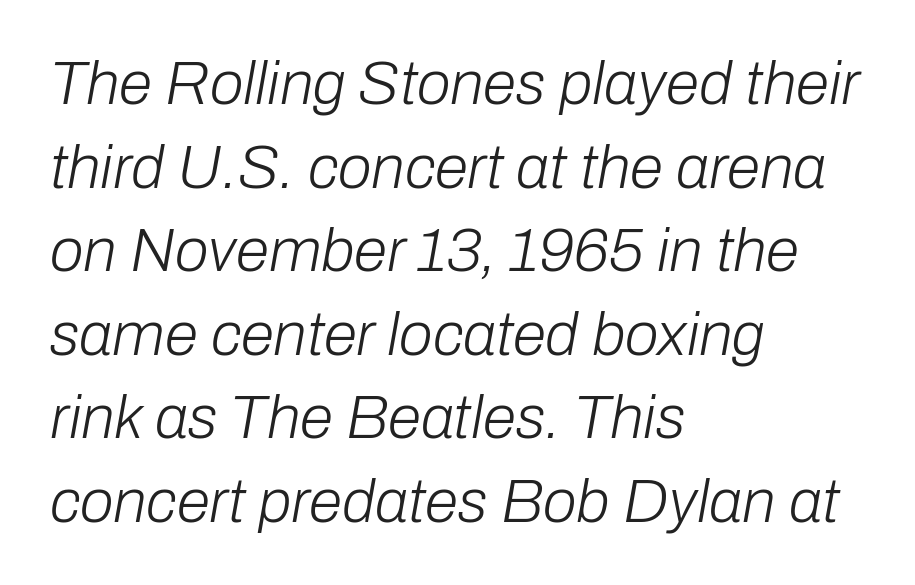
{"italic": "yes", "lean": "right", "slant_degrees": 10, "bold": "no", "weight": "light", "width": "normal", "stroke_contrast": "low", "x_height": "medium", "monospaced": "no", "underline": "no", "align": "left", "line_spacing": "normal", "line_spacing_ratio": 1.37, "letter_spacing": "normal", "letter_spacing_em": 0.0, "glyph_px": 61}
